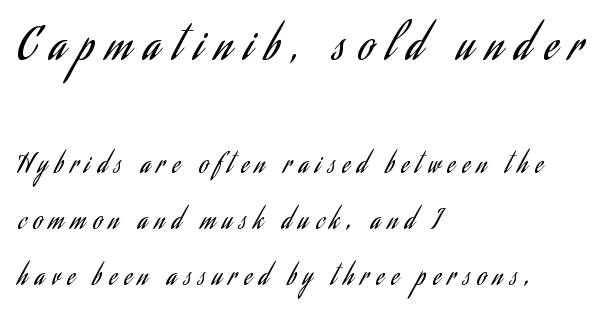
Character widths vary here, with narrow letters taking less room than wide ones. The horizontal fit of the characters is loose and conspicuously gappy. Descenders hang freely into open space. You can tell from the bare stems that sans-serif type was used.
